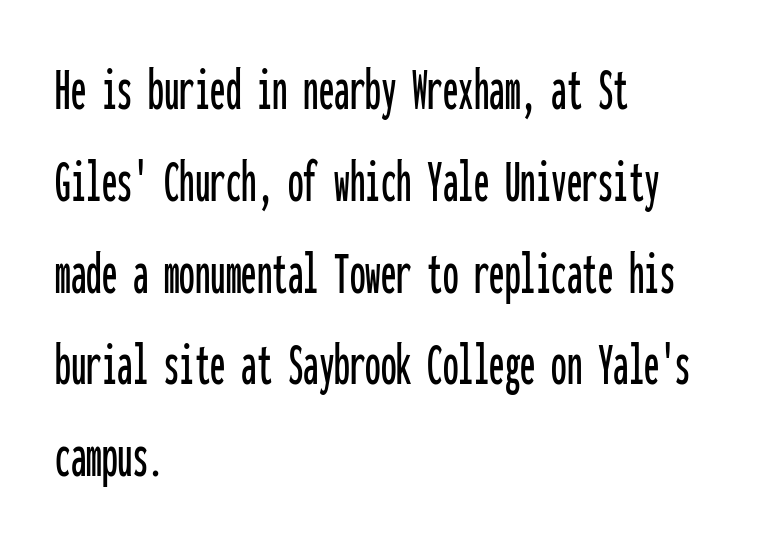
The image shows 62 px condensed sans-serif type, upright, monospaced; set left-aligned, normal line spacing (1.48x), normal letter spacing, not underlined; low stroke contrast and a medium x-height.
